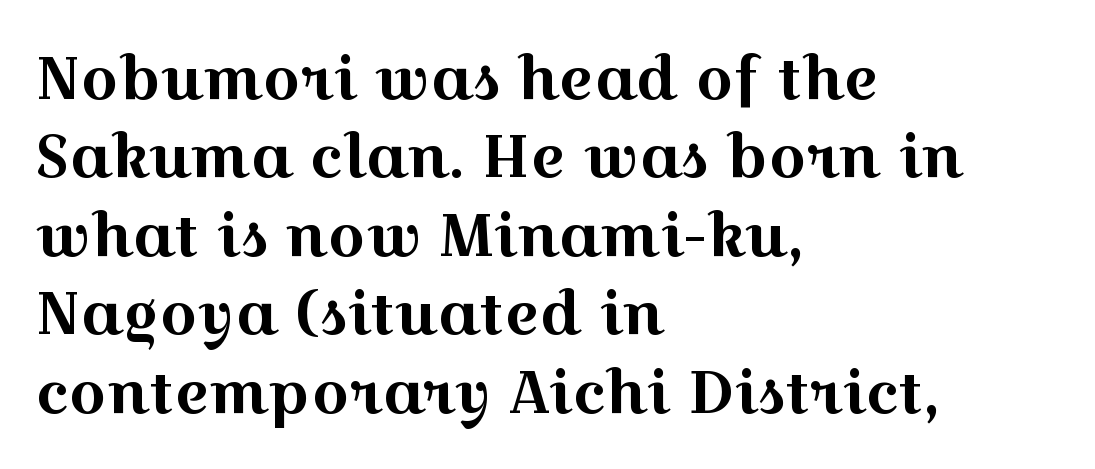
{"serif": "yes", "italic": "no", "width": "wide", "x_height": "medium", "monospaced": "no", "underline": "no", "align": "left", "line_spacing": "normal", "line_spacing_ratio": 1.33, "letter_spacing": "normal", "letter_spacing_em": 0.0, "glyph_px": 59}
